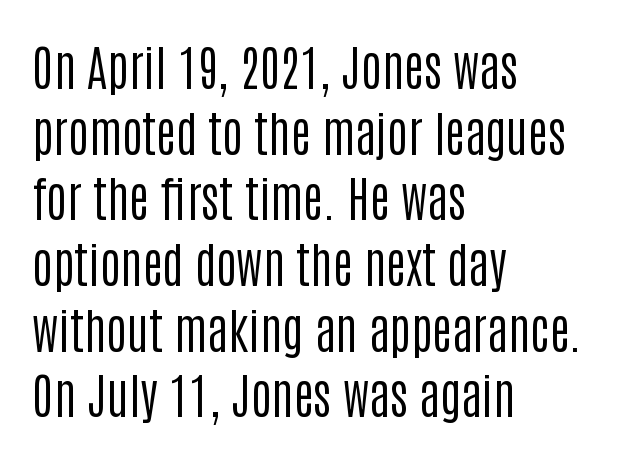
Varying glyph widths throughout — classic text-font behaviour. Every stem runs plumb, perpendicular to the baseline. Leftover space on each line is placed entirely after the last word. Leading matches the norm, producing a regular column. No extra tracking has been applied to these lines.
